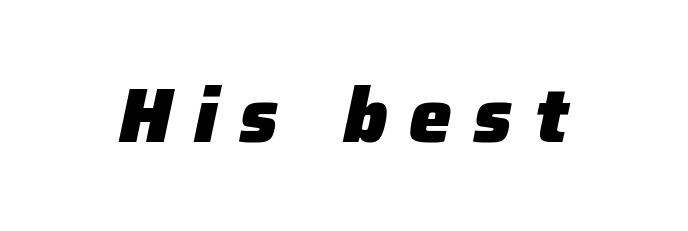
The image shows 76 px heavy type, italic (leaning right); set unusually wide letter spacing (+0.29 em), not underlined; low stroke contrast and a medium x-height.
